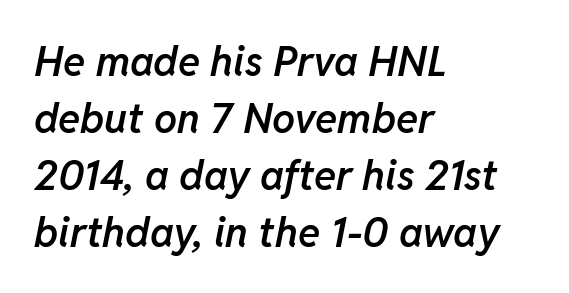
Is the type bold? Partly — it's a semibold, heavier than regular but not fully bold. Summary of vertical rhythm: regular, with standard interline spacing. Descenders hang freely into open space. What stands out about the letter spacing? Nothing — it is the standard amount. Where is the straight margin? On the left.
